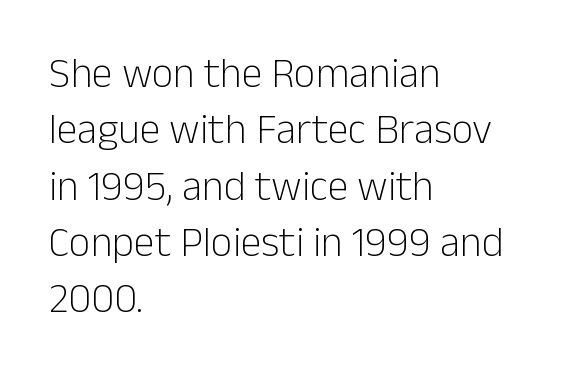
{"serif": "no", "italic": "no", "bold": "no", "weight": "light", "width": "normal", "stroke_contrast": "low", "x_height": "medium", "monospaced": "no", "underline": "no", "align": "left", "line_spacing": "normal", "line_spacing_ratio": 1.34, "letter_spacing": "normal", "letter_spacing_em": 0.0, "glyph_px": 42}
